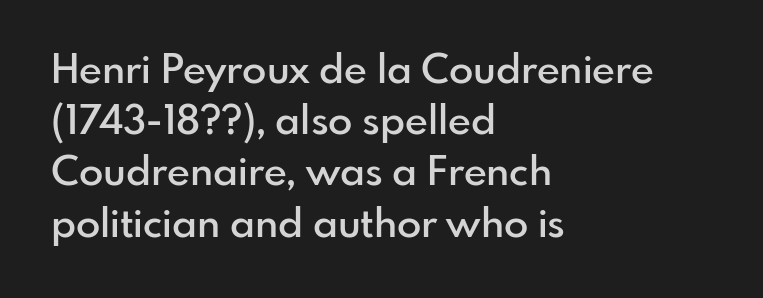
The image shows 40 px semibold sans-serif type, upright; set left-aligned, normal line spacing (1.28x), normal letter spacing, not underlined; low stroke contrast and a small x-height.
